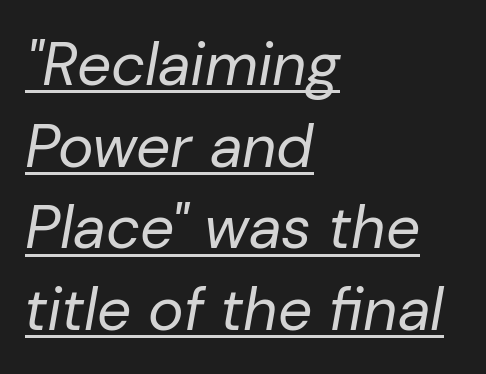
The glyphs are accompanied by a horizontal stroke just below them. The letters advance in unequal steps, a hallmark of proportional type. Slanted lettering throughout. Which margin do the lines hug? The left one — the right edge is uneven.
